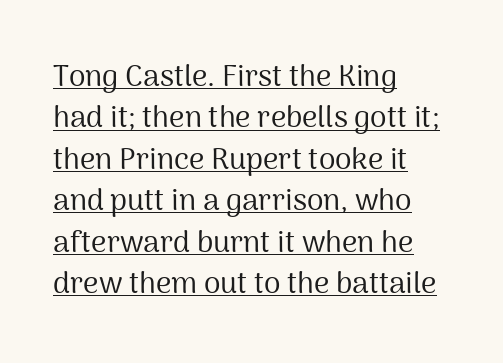
The lines are quadded left. Looks like regular typesetting: each glyph gets only the width it needs. A typesetter would call this zero additional tracking. The passage shown is not bold in any degree. Evenly set lines give the paragraph a standard silhouette.
